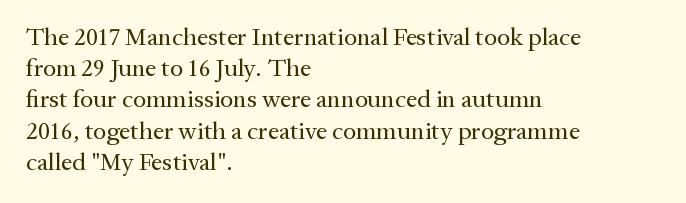
The image shows 25 px text type, upright; set left-aligned, normal line spacing (1.25x), normal letter spacing, not underlined.
